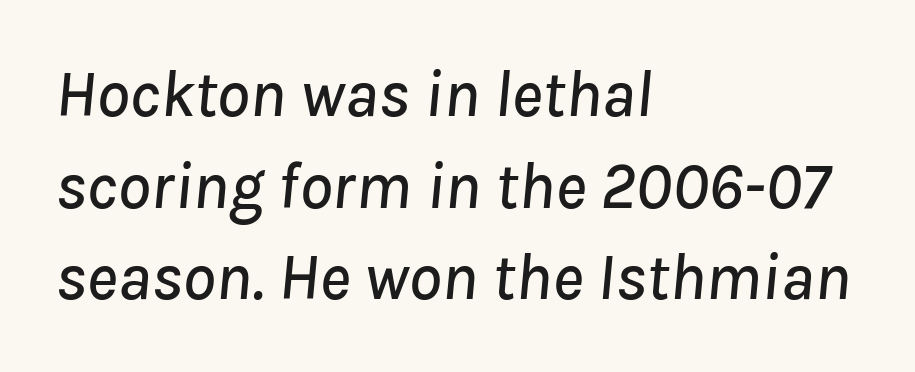
{"italic": "yes", "lean": "right", "slant_degrees": 8, "width": "normal", "stroke_contrast": "low", "x_height": "medium", "monospaced": "no", "underline": "no", "align": "left", "line_spacing": "normal", "line_spacing_ratio": 1.39, "letter_spacing": "normal", "letter_spacing_em": 0.0, "glyph_px": 66}
